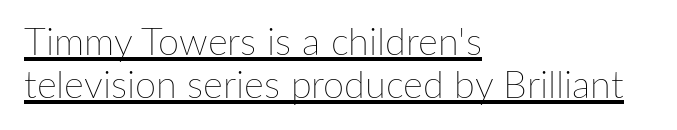
When letters stand straight like this, we call the style roman or upright. Honestly, the underline is the first thing you notice here. Reading down the block, your eye returns to a fixed left position each line. Is this a fixed-width face? No — the glyphs have proportional, varying widths. Look at the tracking — it's just the regular setting, nothing added. Unbolded letterforms with no extra heft.
